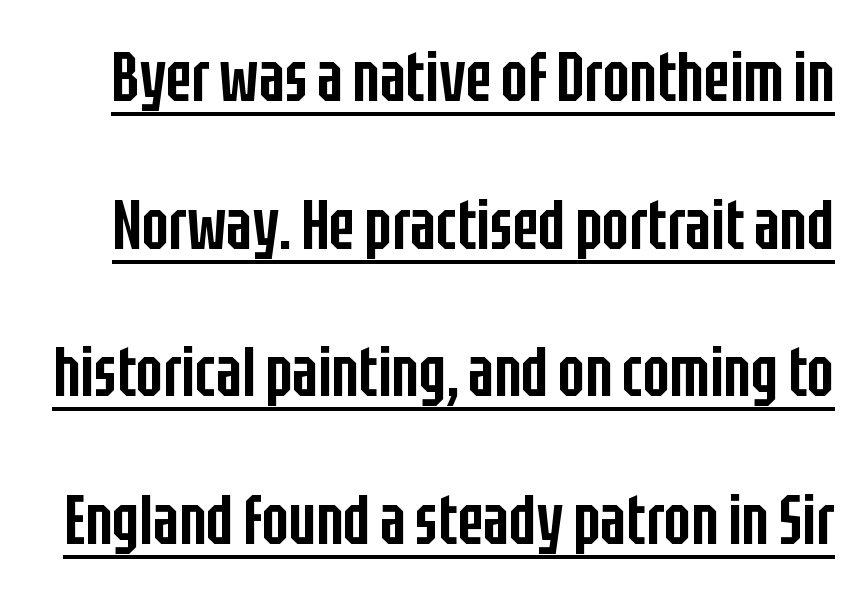
{"serif": "no", "italic": "no", "bold": "semi", "weight": "semibold", "width": "condensed", "stroke_contrast": "low", "x_height": "large", "monospaced": "no", "underline": "yes", "line_spacing": "loose", "line_spacing_ratio": 2.11, "letter_spacing": "normal", "letter_spacing_em": 0.0, "glyph_px": 70}
